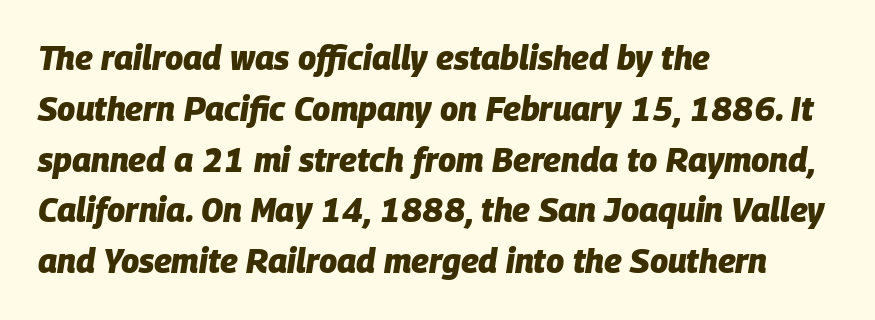
Q: Is the text bold? A: Yes.
Q: Is the text italic (slanted)? A: Yes, it leans right by about 9 degrees.
Q: Is the text underlined? A: No.
Q: How is the paragraph aligned? A: Left-aligned.
Q: Is the spacing between letters normal or unusually wide? A: Normal.
Q: Is the spacing between lines tight, normal or loose? A: Normal.
Q: Width (condensed, normal, or wide)? A: Normal.
Q: Stroke contrast? A: Low.
Q: x-height? A: Large.
Q: Monospaced? A: No.
